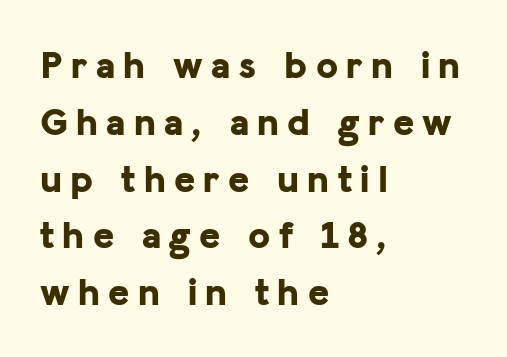
The image shows 40 px bold sans-serif type, upright; set left-aligned, normal line spacing (1.42x), unusually wide letter spacing (+0.21 em), not underlined; low stroke contrast and a medium x-height.
